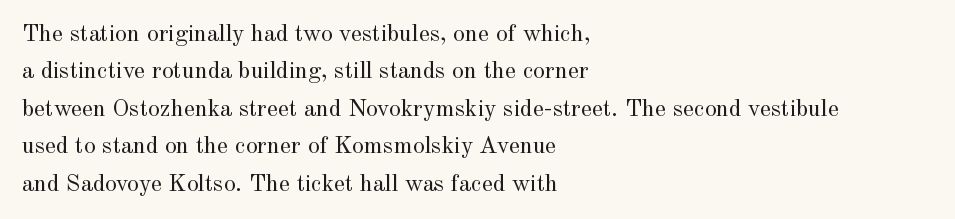
{"italic": "no", "bold": "no", "underline": "no", "align": "left", "line_spacing": "normal", "line_spacing_ratio": 1.56, "letter_spacing": "normal", "letter_spacing_em": 0.0, "glyph_px": 24}
